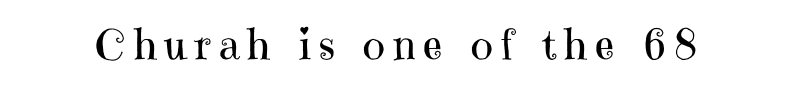
The image shows 42 px regular-weight serif type, upright; set not underlined; high stroke contrast and a medium x-height.
